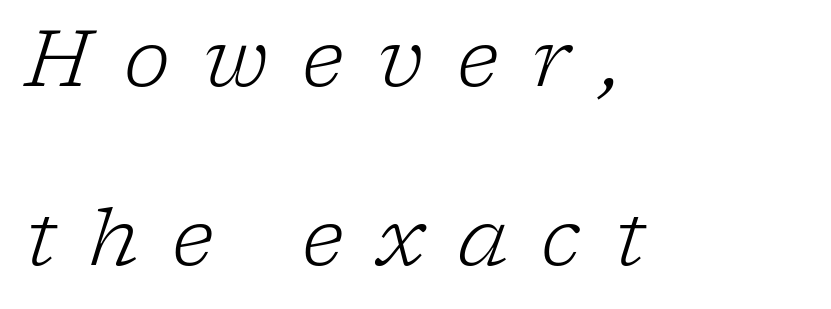
Q: Is the text bold? A: No.
Q: Is the text italic (slanted)? A: Yes, it leans right by about 17 degrees.
Q: Is the typeface a serif or a sans-serif typeface? A: Serif.
Q: Is the text underlined? A: No.
Q: How is the paragraph aligned? A: Left-aligned.
Q: Is the spacing between letters normal or unusually wide? A: Unusually wide.
Q: Is the spacing between lines tight, normal or loose? A: Loose.
Q: Width (condensed, normal, or wide)? A: Normal.
Q: Stroke contrast? A: Low.
Q: x-height? A: Medium.
Q: Monospaced? A: No.
